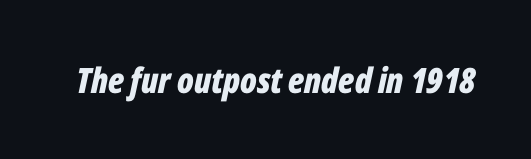
{"italic": "yes", "lean": "right", "slant_degrees": 12, "bold": "yes", "weight": "bold", "width": "condensed", "stroke_contrast": "low", "x_height": "medium", "monospaced": "no", "underline": "no", "letter_spacing": "normal", "letter_spacing_em": 0.0, "glyph_px": 35}
